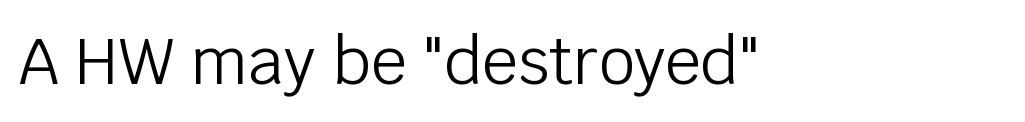
The image shows 64 px light sans-serif type, upright; set normal letter spacing, not underlined; low stroke contrast and a large x-height.
